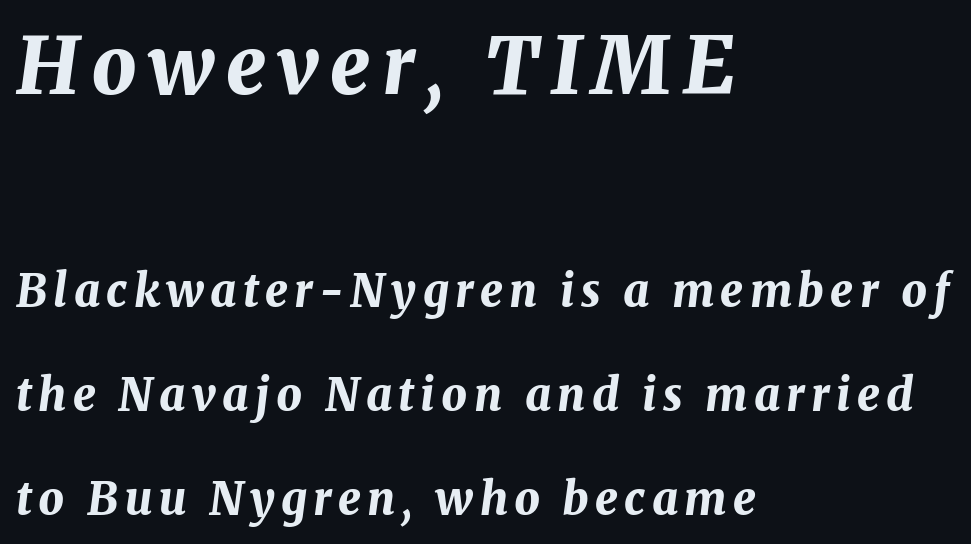
{"italic": "yes", "lean": "right", "slant_degrees": 8, "bold": "yes", "weight": "bold", "width": "normal", "stroke_contrast": "medium", "x_height": "medium", "monospaced": "no", "underline": "no", "align": "left", "line_spacing": "loose", "line_spacing_ratio": 2.31, "larger_block": "first", "size_ratio": 1.76, "glyph_px": 79}
